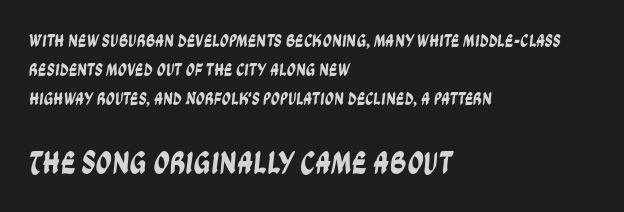
{"serif": "no", "width": "condensed", "stroke_contrast": "low", "x_height": "large", "monospaced": "no", "underline": "no", "align": "left", "line_spacing": "normal", "line_spacing_ratio": 1.62, "letter_spacing": "normal", "letter_spacing_em": 0.0, "larger_block": "second", "size_ratio": 1.78, "glyph_px": 32}
